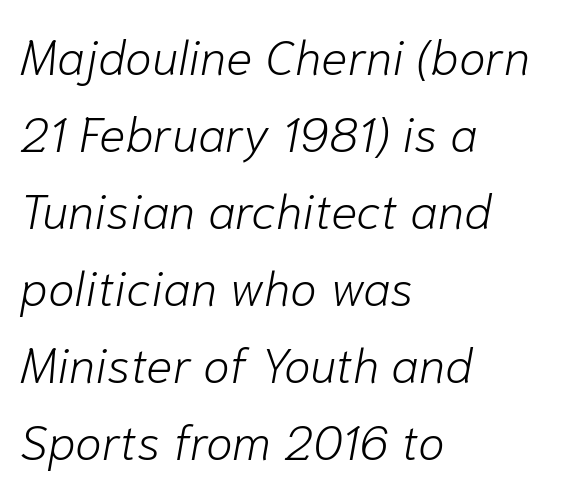
Q: Is the text bold? A: No.
Q: Is the text italic (slanted)? A: Yes, it leans right by about 10 degrees.
Q: Is the text underlined? A: No.
Q: How is the paragraph aligned? A: Left-aligned.
Q: Is the spacing between letters normal or unusually wide? A: Normal.
Q: Is the spacing between lines tight, normal or loose? A: Normal.
Q: Width (condensed, normal, or wide)? A: Normal.
Q: Stroke contrast? A: Low.
Q: x-height? A: Medium.
Q: Monospaced? A: No.
